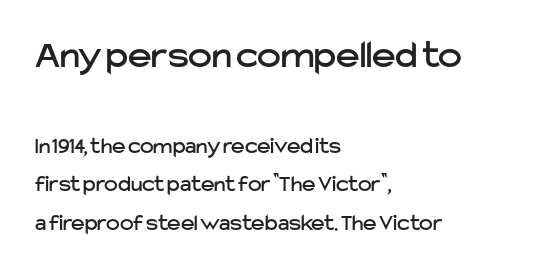
{"serif": "no", "italic": "no", "width": "normal", "stroke_contrast": "low", "x_height": "medium", "monospaced": "no", "underline": "no", "align": "left", "line_spacing": "normal", "line_spacing_ratio": 1.67, "letter_spacing": "normal", "letter_spacing_em": 0.0, "larger_block": "first", "size_ratio": 1.74, "glyph_px": 40}
